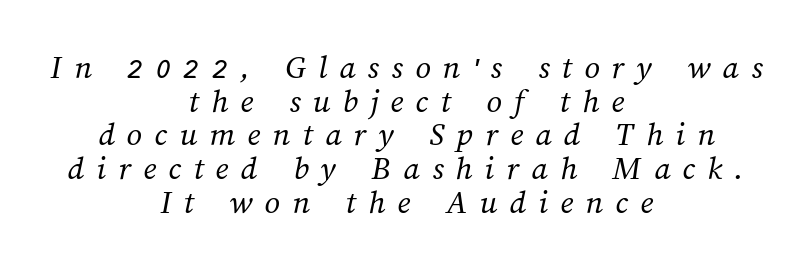
The image shows 34 px regular-weight type; set centered, tight line spacing (0.99x), unusually wide letter spacing (+0.36 em), not underlined; medium stroke contrast and a medium x-height.
